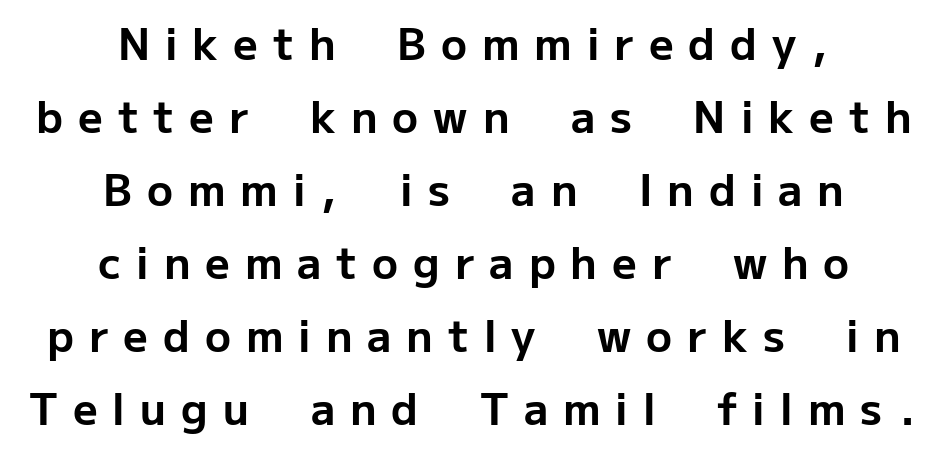
Which margin do the lines hug? Neither — every line sits in the middle. Words appear elongated and porous because spacing is wide. Do the characters align in a grid? No, the font is proportional. This block has exactly the height ordinary leading produces. Quick note: not italic, upright. Examine the stroke ends and you'll find no serifs.
